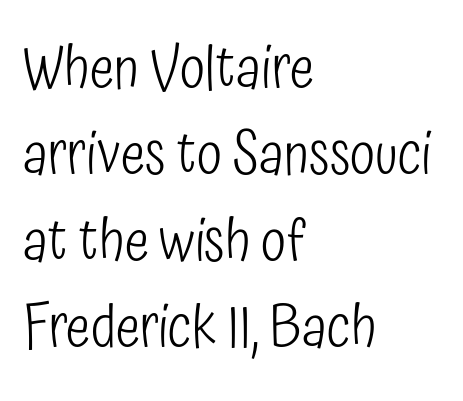
{"serif": "no", "italic": "no", "bold": "no", "weight": "light", "width": "condensed", "stroke_contrast": "low", "x_height": "medium", "monospaced": "no", "underline": "no", "align": "left", "line_spacing": "normal", "line_spacing_ratio": 1.49, "letter_spacing": "normal", "letter_spacing_em": 0.0, "glyph_px": 58}
